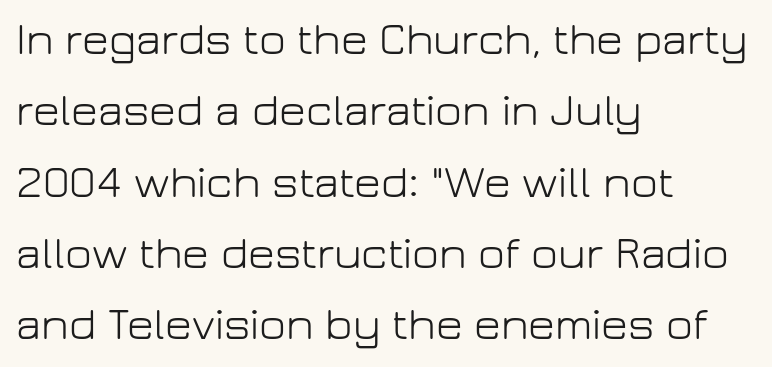
{"serif": "no", "italic": "no", "bold": "no", "weight": "light", "width": "normal", "stroke_contrast": "low", "x_height": "medium", "monospaced": "no", "underline": "no", "align": "left", "line_spacing": "normal", "line_spacing_ratio": 1.55, "letter_spacing": "normal", "letter_spacing_em": 0.0, "glyph_px": 46}
